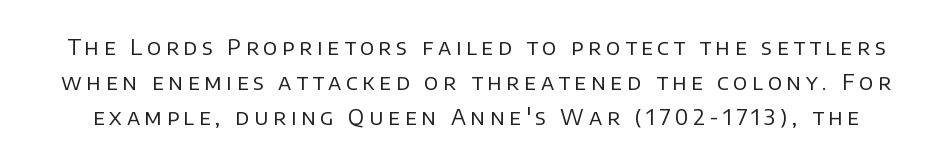
Q: Is the text bold? A: No.
Q: Is the text italic (slanted)? A: No, it is upright.
Q: Is the text underlined? A: No.
Q: Is the spacing between letters normal or unusually wide? A: Unusually wide.
Q: Is the spacing between lines tight, normal or loose? A: Normal.
